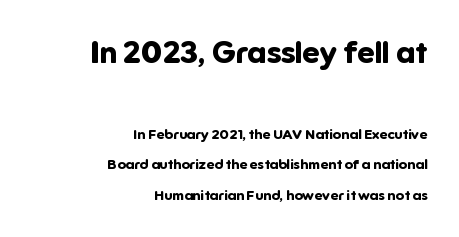
{"serif": "no", "italic": "no", "bold": "yes", "weight": "bold", "width": "normal", "stroke_contrast": "low", "x_height": "medium", "monospaced": "no", "underline": "no", "align": "right", "line_spacing": "loose", "line_spacing_ratio": 2.19, "letter_spacing": "normal", "letter_spacing_em": 0.0, "larger_block": "first", "size_ratio": 2.21, "glyph_px": 31}
